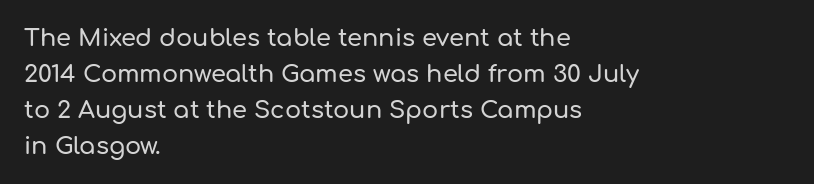
The image shows 24 px text type, upright; set left-aligned, normal line spacing (1.5x), normal letter spacing, not underlined.
